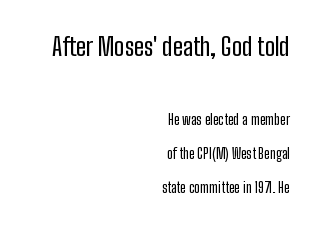
Type without underlining. The letters stand straight up with perfectly vertical stems. Is the block centered? No — it sits flush against the right margin. Size hierarchy here favors the leading block over the trailing one. The leading is generous, giving the passage an open texture.
